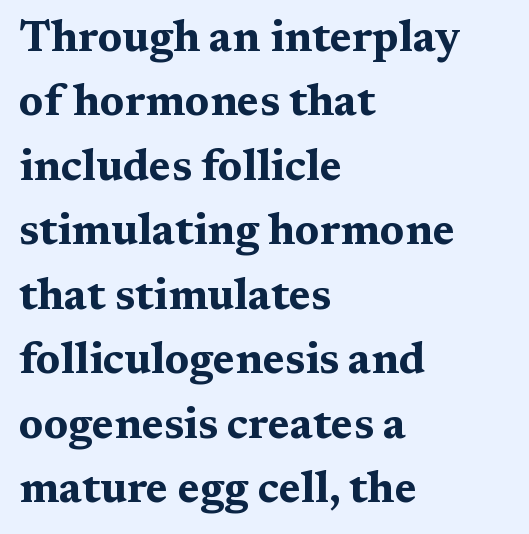
{"serif": "yes", "italic": "no", "bold": "yes", "weight": "bold", "width": "wide", "stroke_contrast": "medium", "x_height": "medium", "monospaced": "no", "underline": "no", "align": "left", "line_spacing": "normal", "line_spacing_ratio": 1.5, "letter_spacing": "normal", "letter_spacing_em": 0.0, "glyph_px": 43}
